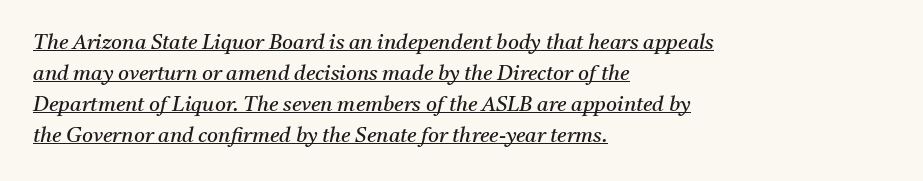
Q: Is the text bold? A: No.
Q: Is the text italic (slanted)? A: Yes, it leans right by about 11 degrees.
Q: Is the text underlined? A: Yes.
Q: How is the paragraph aligned? A: Left-aligned.
Q: Is the spacing between letters normal or unusually wide? A: Normal.
Q: Is the spacing between lines tight, normal or loose? A: Normal.
